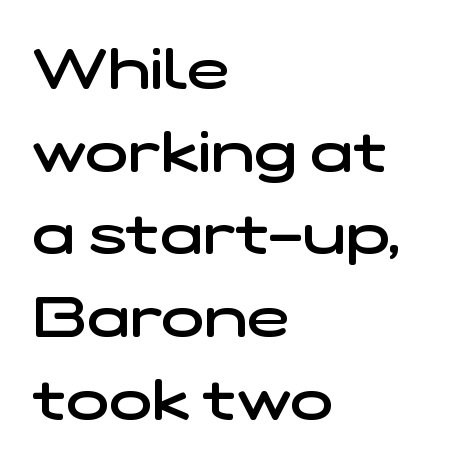
The image shows 57 px semibold, wide sans-serif type; set left-aligned, normal line spacing (1.45x), normal letter spacing, not underlined; low stroke contrast and a medium x-height.
